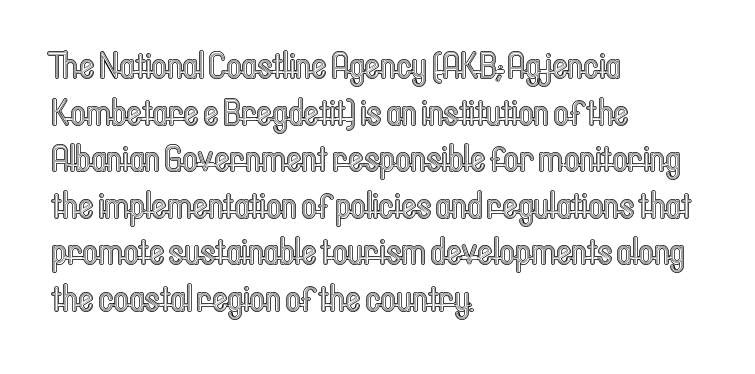
Q: Is the text italic (slanted)? A: No, it is upright.
Q: Is the text underlined? A: No.
Q: How is the paragraph aligned? A: Left-aligned.
Q: Is the spacing between letters normal or unusually wide? A: Normal.
Q: Is the spacing between lines tight, normal or loose? A: Normal.
Q: Width (condensed, normal, or wide)? A: Condensed.
Q: x-height? A: Medium.
Q: Monospaced? A: No.
